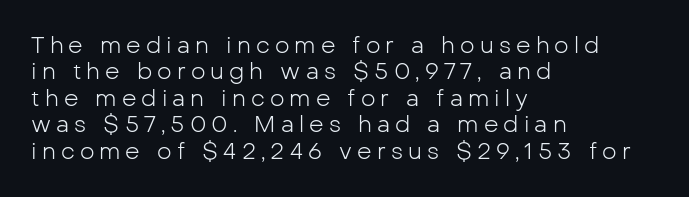
{"italic": "no", "bold": "no", "underline": "no", "align": "left", "line_spacing": "tight", "line_spacing_ratio": 1.15, "letter_spacing": "wide", "letter_spacing_em": 0.22, "glyph_px": 23}
